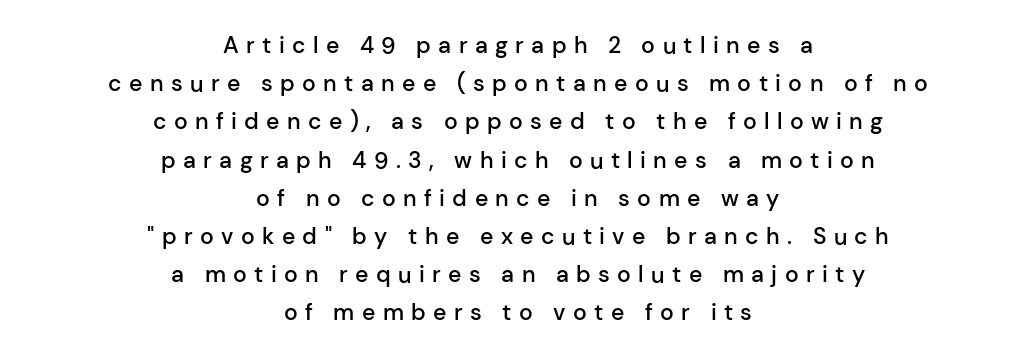
Q: Is the text bold? A: Semi-bold.
Q: Is the text italic (slanted)? A: No, it is upright.
Q: Is the text underlined? A: No.
Q: How is the paragraph aligned? A: Centered.
Q: Is the spacing between letters normal or unusually wide? A: Unusually wide.
Q: Is the spacing between lines tight, normal or loose? A: Normal.
